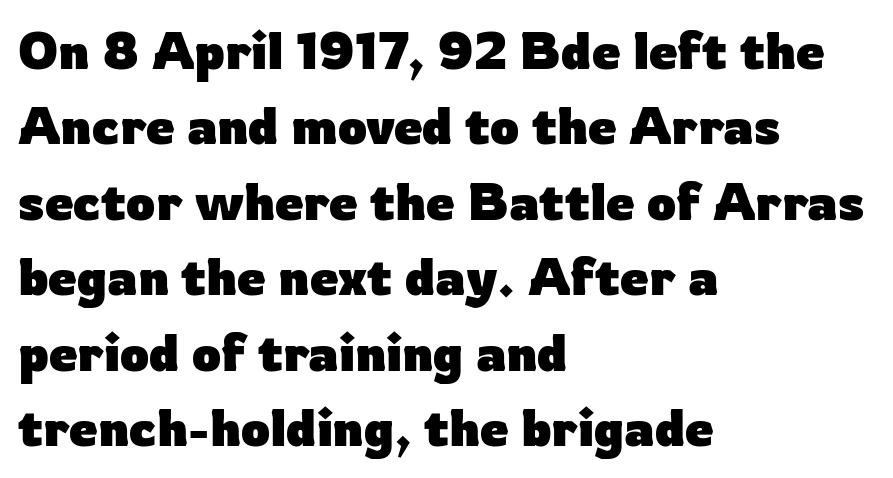
{"serif": "no", "italic": "no", "bold": "yes", "weight": "heavy", "width": "normal", "stroke_contrast": "low", "x_height": "medium", "monospaced": "no", "underline": "no", "align": "left", "line_spacing": "normal", "line_spacing_ratio": 1.48, "letter_spacing": "normal", "letter_spacing_em": 0.0, "glyph_px": 51}
